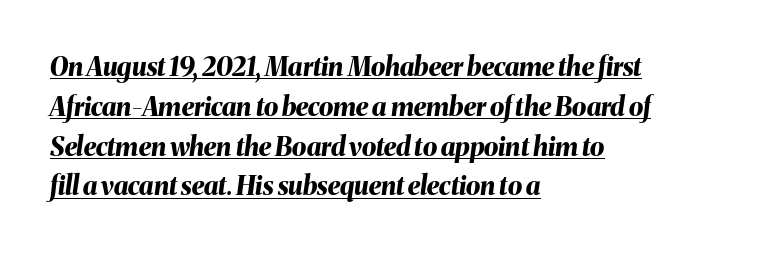
{"italic": "yes", "lean": "right", "slant_degrees": 8, "bold": "yes", "underline": "yes", "align": "left", "line_spacing": "normal", "line_spacing_ratio": 1.53, "letter_spacing": "normal", "letter_spacing_em": 0.0, "glyph_px": 26}
